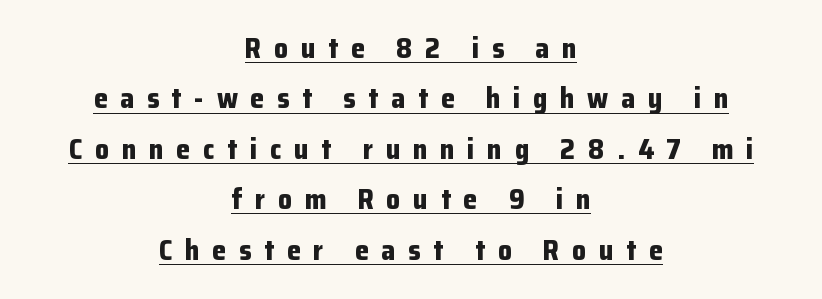
{"serif": "no", "italic": "no", "bold": "yes", "weight": "bold", "width": "normal", "stroke_contrast": "low", "x_height": "medium", "monospaced": "no", "underline": "yes", "align": "center", "line_spacing_ratio": 1.8, "letter_spacing": "wide", "letter_spacing_em": 0.45, "glyph_px": 28}
